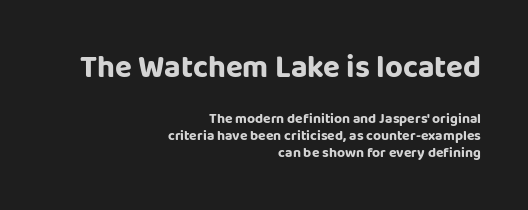
The image shows 31 px sans-serif type, upright; set right-aligned, line spacing 1.21x, normal letter spacing, not underlined; the first (top) block is 2.21x larger; low stroke contrast and a large x-height.
